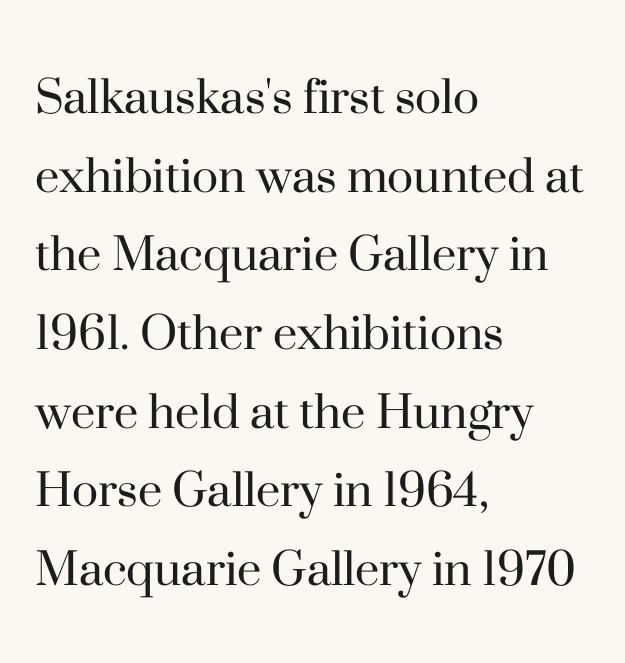
Small tapered or slab feet sit at the stroke ends, so this counts as serif. Proportional: the letters do not fall into vertical columns. Nobody touched the tracking dial on this one. The characters are drawn with everyday or finer stroke widths. Notice how the stems are strictly vertical — no italics here.
